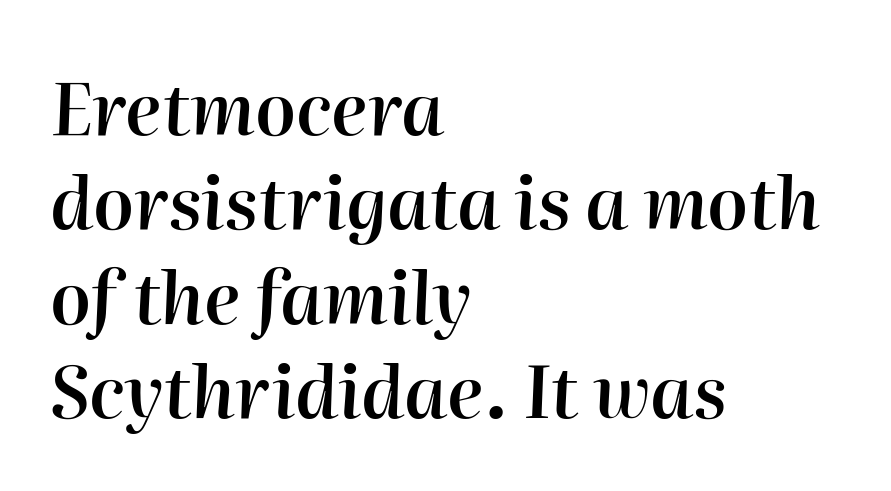
The image shows 72 px semibold type, italic (leaning right); set left-aligned, normal line spacing (1.31x), normal letter spacing, not underlined; high stroke contrast and a medium x-height.
